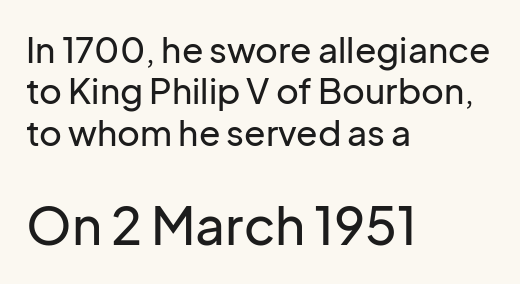
Classification — sans serif. This rendering uses left alignment, leaving the right contour irregular. The letters advance in unequal steps, a hallmark of proportional type. These lines were composed using upright roman letters. The glyphs are unaccompanied by any horizontal stroke below them.
